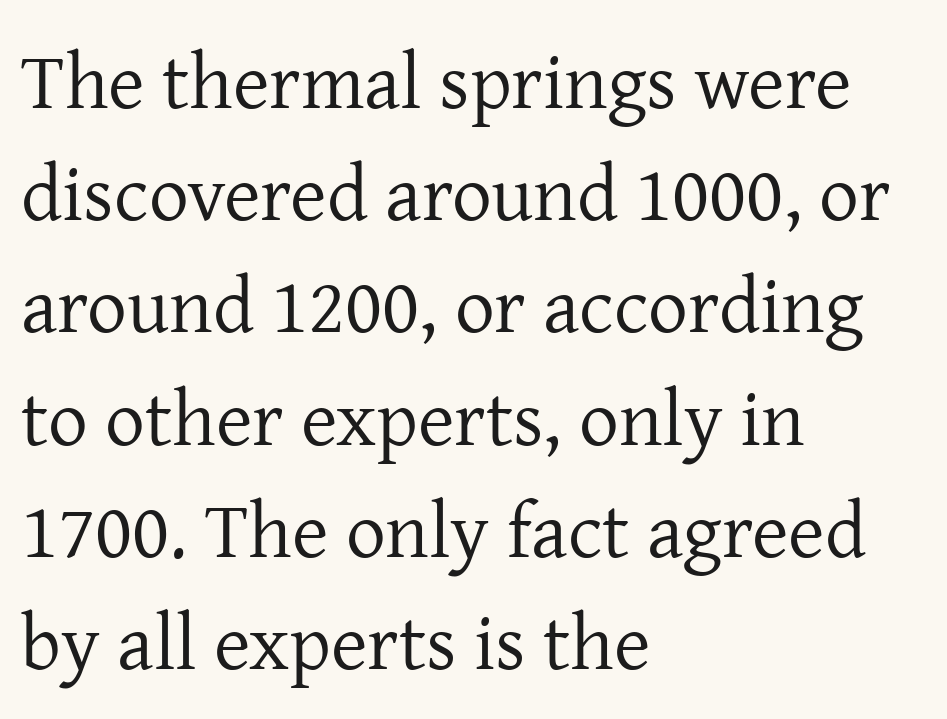
Q: Is the text bold? A: No.
Q: Is the text italic (slanted)? A: No, it is upright.
Q: Is the typeface a serif or a sans-serif typeface? A: Serif.
Q: Is the text underlined? A: No.
Q: How is the paragraph aligned? A: Left-aligned.
Q: Is the spacing between letters normal or unusually wide? A: Normal.
Q: Is the spacing between lines tight, normal or loose? A: Normal.
Q: Width (condensed, normal, or wide)? A: Normal.
Q: Stroke contrast? A: Low.
Q: x-height? A: Medium.
Q: Monospaced? A: No.
